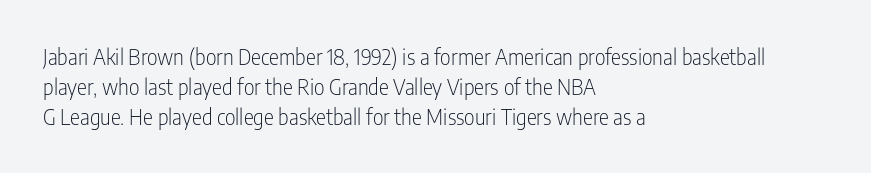
Q: Is the text bold? A: No.
Q: Is the text italic (slanted)? A: No, it is upright.
Q: Is the text underlined? A: No.
Q: How is the paragraph aligned? A: Left-aligned.
Q: Is the spacing between letters normal or unusually wide? A: Normal.
Q: Is the spacing between lines tight, normal or loose? A: Normal.
